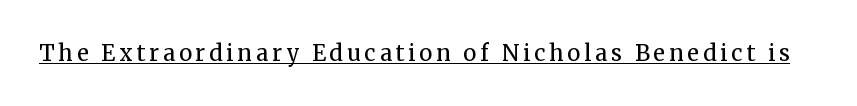
{"italic": "no", "bold": "no", "underline": "yes", "glyph_px": 22}
